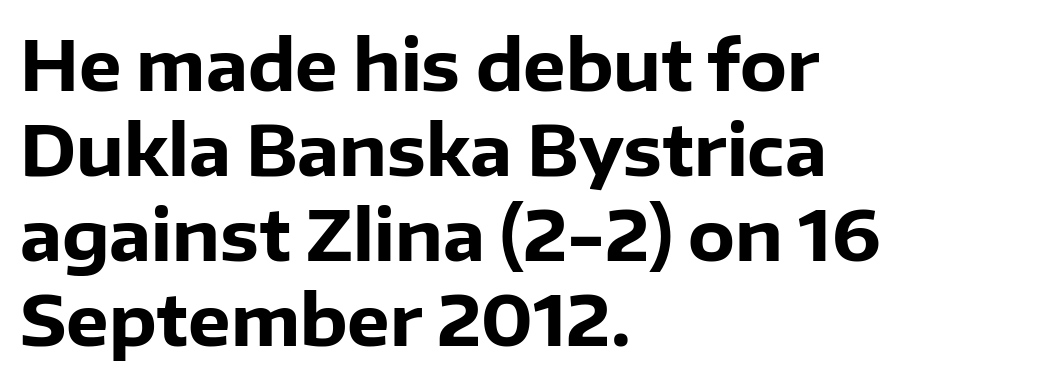
{"serif": "no", "italic": "no", "bold": "yes", "weight": "heavy", "width": "normal", "stroke_contrast": "low", "x_height": "medium", "monospaced": "no", "underline": "no", "align": "left", "line_spacing": "normal", "line_spacing_ratio": 1.25, "letter_spacing": "normal", "letter_spacing_em": 0.0, "glyph_px": 68}
